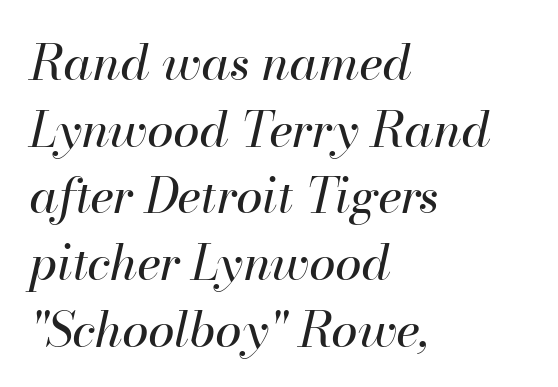
The image shows 48 px regular-weight type, italic (leaning right); set left-aligned, normal line spacing (1.39x), normal letter spacing, not underlined; high stroke contrast and a small x-height.
